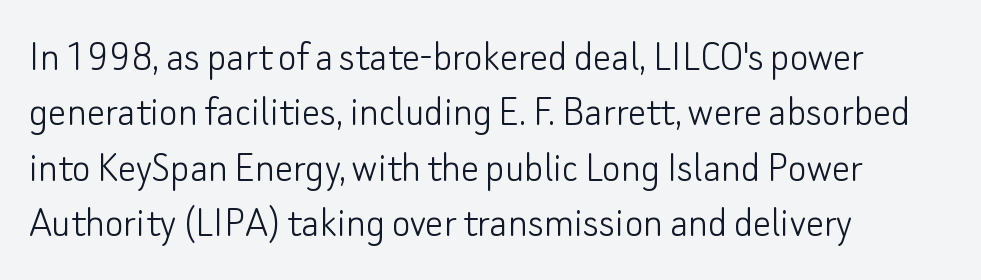
The image shows 45 px light sans-serif type, upright; set left-aligned, line spacing 1.23x, normal letter spacing, not underlined; low stroke contrast and a small x-height.
